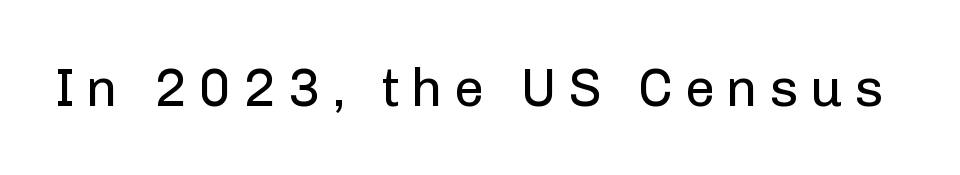
{"serif": "no", "italic": "no", "bold": "no", "weight": "regular", "width": "normal", "stroke_contrast": "low", "x_height": "medium", "monospaced": "no", "underline": "no", "letter_spacing": "wide", "letter_spacing_em": 0.21, "glyph_px": 54}
